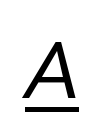
{"italic": "yes", "lean": "right", "slant_degrees": 10, "bold": "no", "weight": "regular", "width": "normal", "stroke_contrast": "low", "x_height": "medium", "monospaced": "no", "underline": "yes", "letter_spacing": "wide", "letter_spacing_em": 0.21, "glyph_px": 78}
